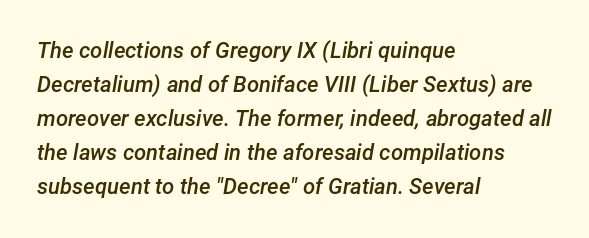
{"italic": "yes", "lean": "right", "slant_degrees": 12, "bold": "semi", "underline": "no", "align": "left", "line_spacing": "normal", "line_spacing_ratio": 1.55, "letter_spacing": "normal", "letter_spacing_em": 0.0, "glyph_px": 22}
